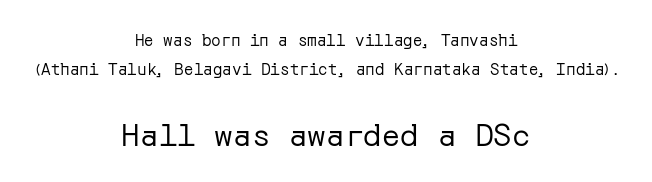
The image shows 31 px regular-weight sans-serif type, upright; set centered, line spacing 1.81x, normal letter spacing, not underlined; the second (bottom) block is 1.94x larger; low stroke contrast and a medium x-height.
